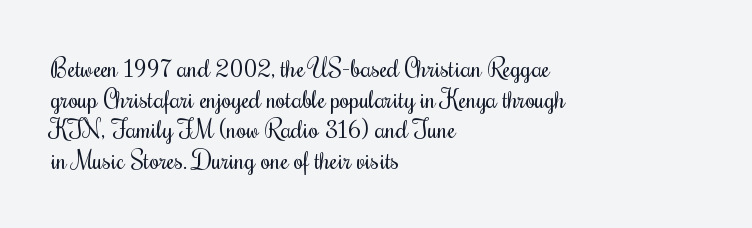
The image shows 25 px text type; set left-aligned, line spacing 1.23x, normal letter spacing, not underlined.
